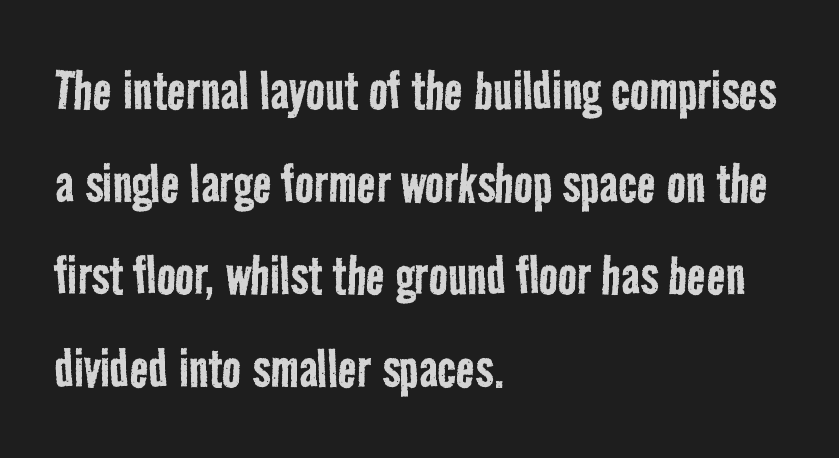
Q: Is the text bold? A: No.
Q: Is the typeface a serif or a sans-serif typeface? A: Sans-serif.
Q: Is the text underlined? A: No.
Q: How is the paragraph aligned? A: Left-aligned.
Q: Is the spacing between letters normal or unusually wide? A: Normal.
Q: Is the spacing between lines tight, normal or loose? A: Normal.
Q: Width (condensed, normal, or wide)? A: Condensed.
Q: Stroke contrast? A: Low.
Q: x-height? A: Medium.
Q: Monospaced? A: No.
